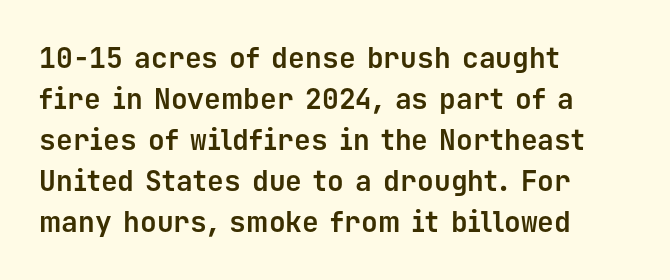
The image shows 28 px bold sans-serif type, upright, monospaced; set left-aligned, normal line spacing (1.46x), normal letter spacing, not underlined; low stroke contrast and a medium x-height.
